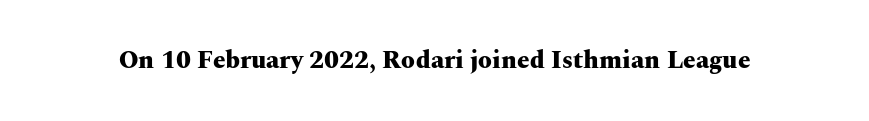
The image shows 25 px bold type, upright; set normal letter spacing, not underlined.
